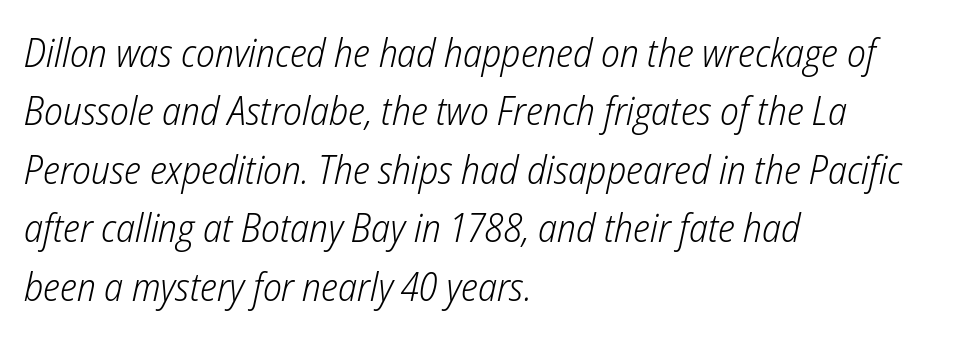
{"italic": "yes", "lean": "right", "slant_degrees": 12, "bold": "no", "weight": "light", "width": "condensed", "stroke_contrast": "low", "x_height": "medium", "monospaced": "no", "underline": "no", "align": "left", "line_spacing": "normal", "line_spacing_ratio": 1.46, "letter_spacing": "normal", "letter_spacing_em": 0.0, "glyph_px": 40}
